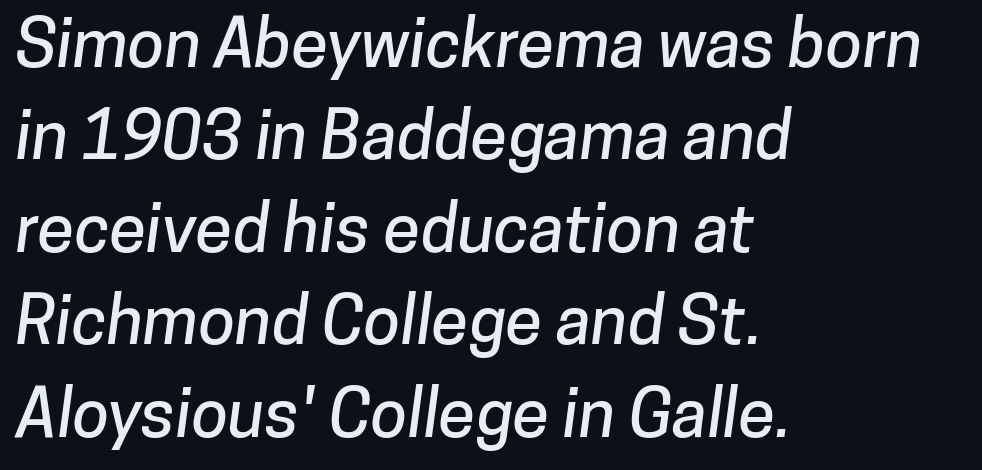
This sample keeps an unexceptional amount of space between lines. Spacing verdict: proportional, widths tailored to each character. One-word summary of the alignment: left. Quick note: underline off.
